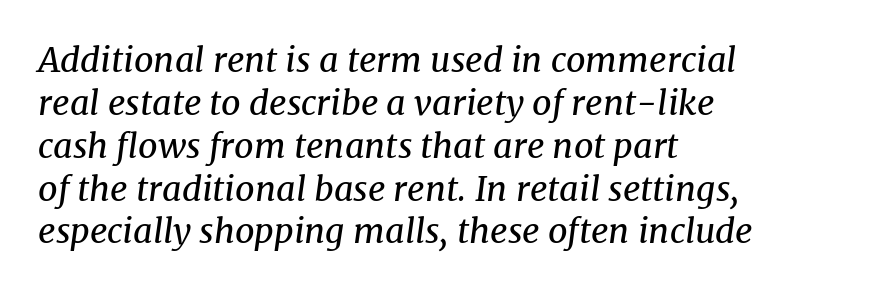
The image shows 34 px regular-weight serif type, italic (leaning right); set left-aligned, normal line spacing (1.26x), normal letter spacing, not underlined; medium stroke contrast and a medium x-height.
